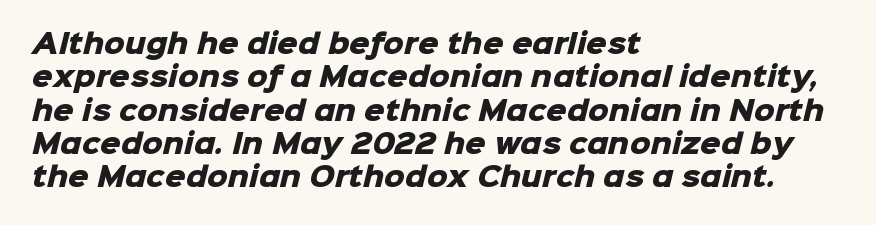
The image shows 26 px bold type; set left-aligned, normal line spacing (1.28x), normal letter spacing, not underlined.
